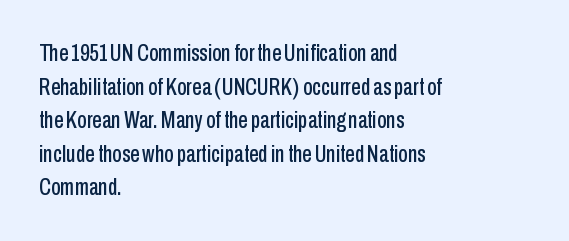
The image shows 24 px text type, upright; set left-aligned, normal line spacing (1.4x), normal letter spacing, not underlined.
